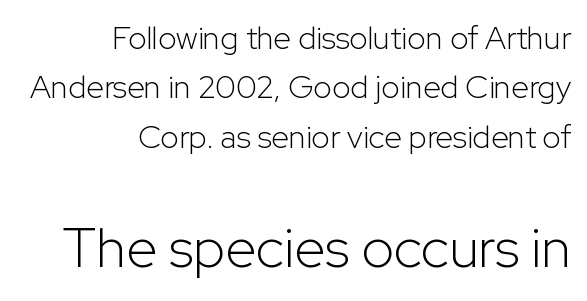
The image shows 56 px light sans-serif type, upright; set right-aligned, normal line spacing (1.54x), normal letter spacing, not underlined; the second (bottom) block is 1.75x larger; low stroke contrast and a medium x-height.
